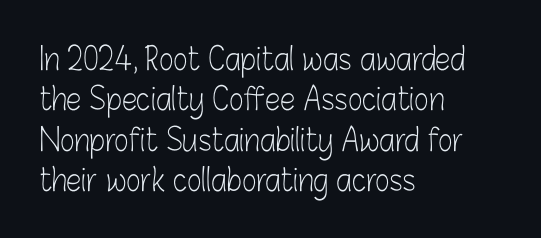
The image shows 31 px light, condensed sans-serif type, upright; set left-aligned, normal line spacing (1.3x), normal letter spacing, not underlined; low stroke contrast and a medium x-height.
